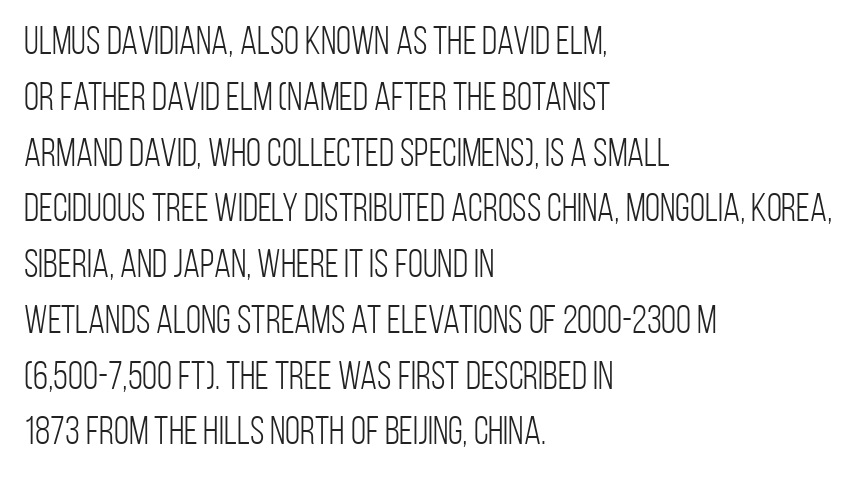
Q: Is the text bold? A: No.
Q: Is the text italic (slanted)? A: No, it is upright.
Q: Is the typeface a serif or a sans-serif typeface? A: Sans-serif.
Q: Is the text underlined? A: No.
Q: How is the paragraph aligned? A: Left-aligned.
Q: Is the spacing between letters normal or unusually wide? A: Normal.
Q: Is the spacing between lines tight, normal or loose? A: Normal.
Q: Width (condensed, normal, or wide)? A: Condensed.
Q: Stroke contrast? A: Low.
Q: x-height? A: Large.
Q: Monospaced? A: No.
